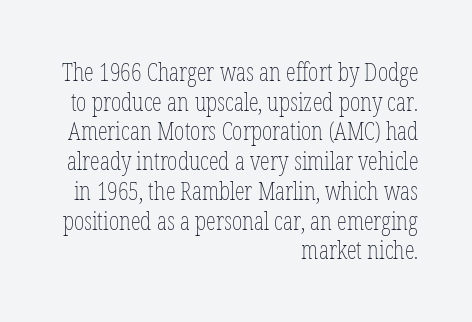
Students, note that the glyphs here touch the page at normal intervals. A roman cut, with each character standing at attention. The specimen omits any rule beneath the text block's lines. Casual observation: everything's shoved over to the right. Stems and bowls with no extra thickness — not bold.
